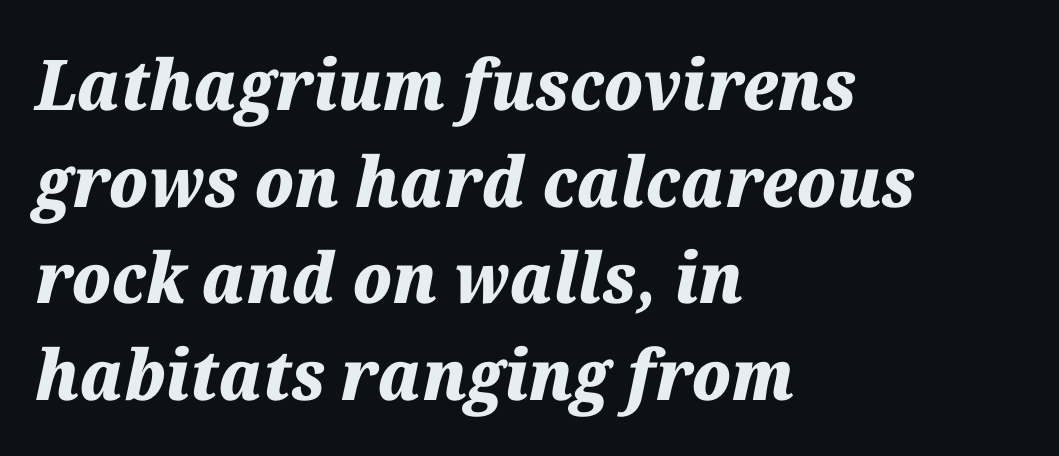
The letters advance in unequal steps, a hallmark of proportional type. The face used here has the dense, thick strokes of a bold. The typesetter chose a ragged-right arrangement here. Just letters on the line, the space beneath them empty.
